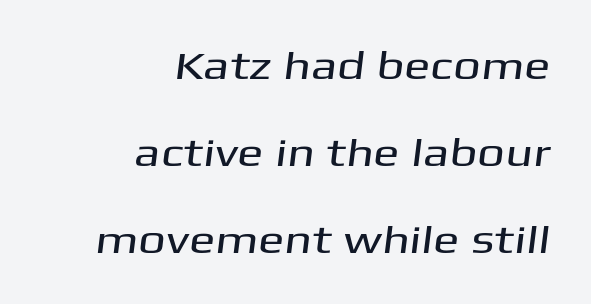
The image shows 39 px wide sans-serif type; set right-aligned, loose line spacing (2.23x), normal letter spacing, not underlined; medium stroke contrast and a medium x-height.
